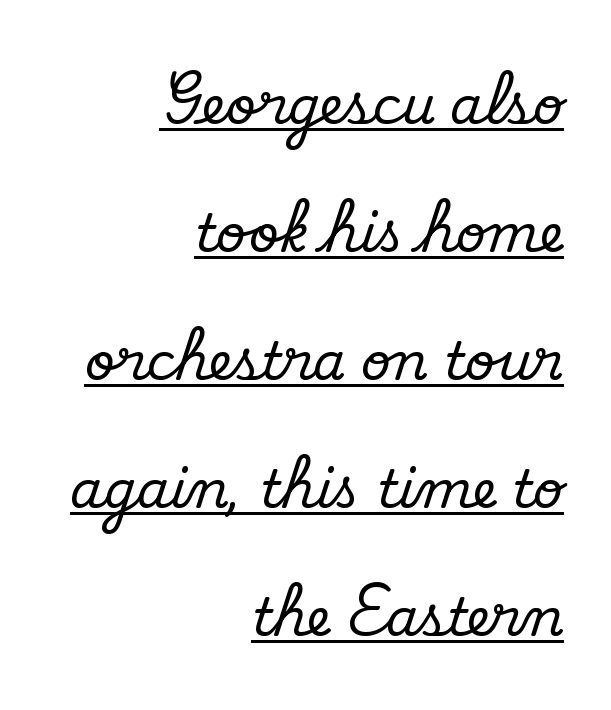
This rendering leaves character spacing at its baseline value. Notice the wide empty band between every row — that's loose leading. You could not count columns in this text — the font is proportionally spaced. In terms of letterform style, serifs are clearly present.
